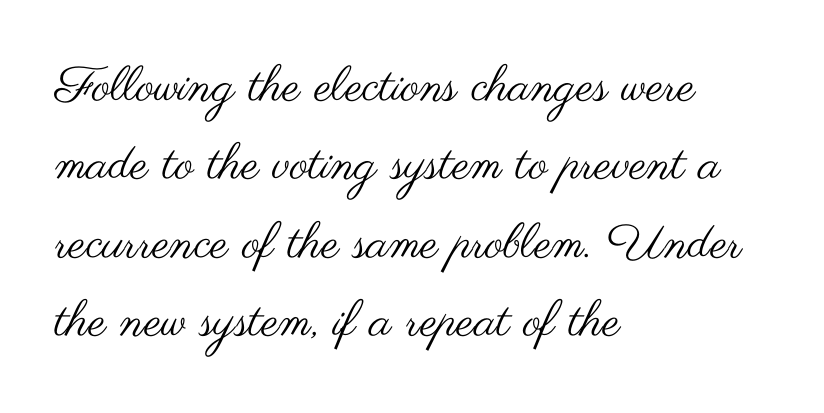
The image shows 49 px regular-weight, wide sans-serif type; set left-aligned, normal line spacing (1.6x), normal letter spacing, not underlined; medium stroke contrast and a small x-height.
